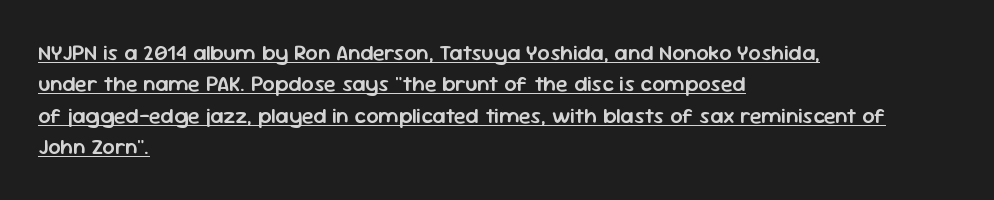
The passage shown stacks its lines at a standard gap. Default kerning and tracking; the words read as compact shapes. Ordinary non-slanted type is in use. A continuous stroke trails under the words, as in a hyperlink.
